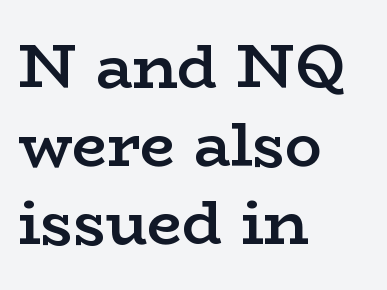
Characters follow at the spacing the type designer built in. Character widths vary here, with narrow letters taking less room than wide ones. Summary of weight: moderately heavy, a semibold. Vertical spacing — default.
